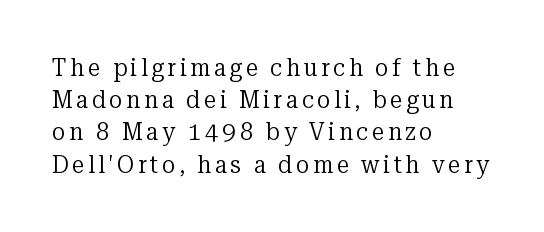
{"italic": "no", "bold": "no", "underline": "no", "align": "left", "line_spacing": "normal", "line_spacing_ratio": 1.29, "glyph_px": 25}
